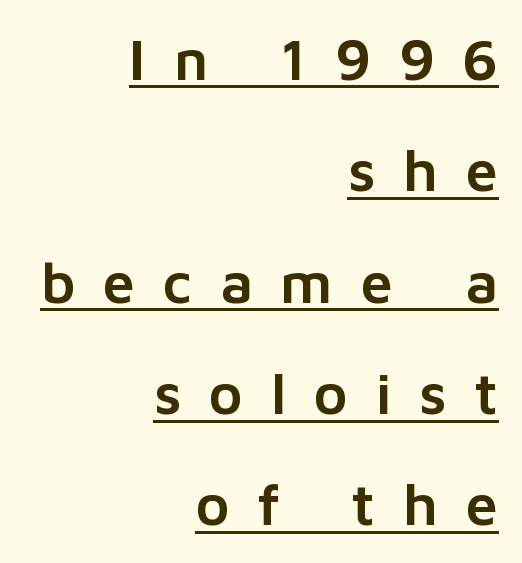
The image shows 58 px sans-serif type, upright; set right-aligned, loose line spacing (1.92x), unusually wide letter spacing (+0.48 em), underlined; low stroke contrast and a medium x-height.
